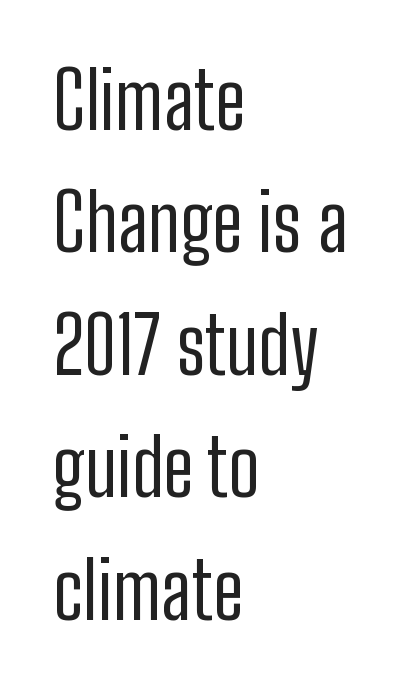
{"serif": "no", "italic": "no", "bold": "no", "weight": "regular", "width": "condensed", "stroke_contrast": "low", "x_height": "medium", "monospaced": "no", "underline": "no", "align": "left", "line_spacing": "normal", "line_spacing_ratio": 1.57, "letter_spacing": "normal", "letter_spacing_em": 0.0, "glyph_px": 78}
